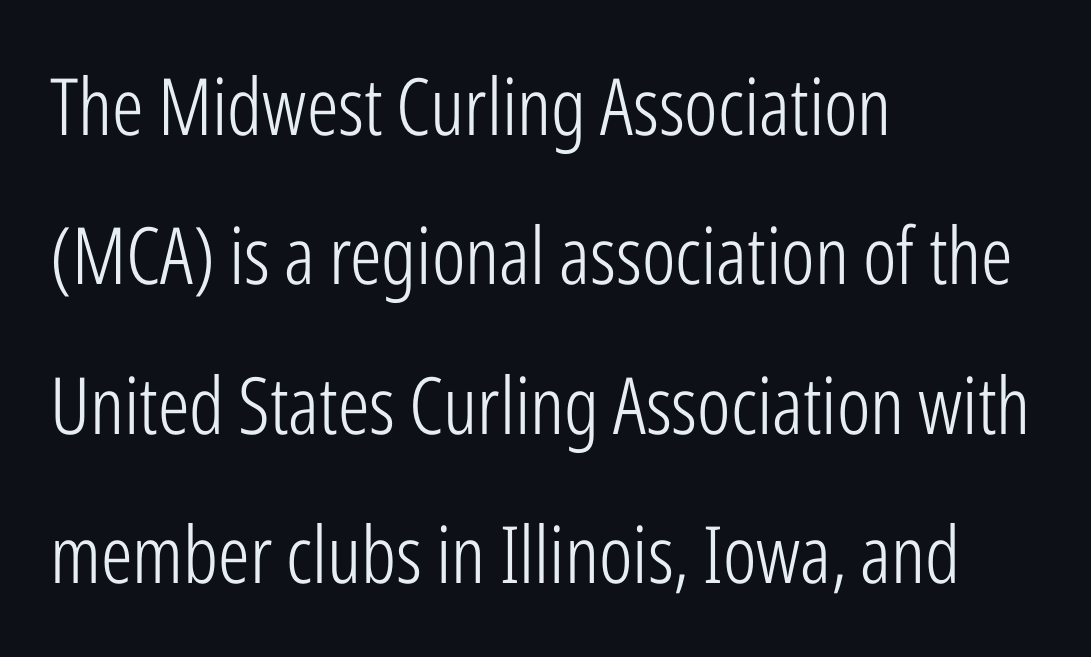
The image shows 79 px light, condensed sans-serif type, upright; set left-aligned, line spacing 1.89x, normal letter spacing, not underlined; low stroke contrast and a medium x-height.
